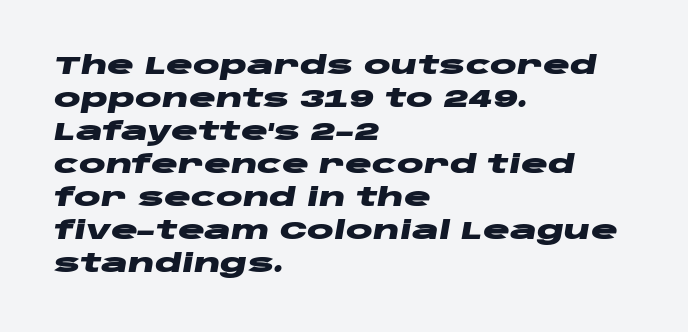
Q: Is the text bold? A: Yes.
Q: Is the text italic (slanted)? A: Yes, it leans right by about 10 degrees.
Q: Is the text underlined? A: No.
Q: How is the paragraph aligned? A: Left-aligned.
Q: Is the spacing between letters normal or unusually wide? A: Normal.
Q: Is the spacing between lines tight, normal or loose? A: Normal.
